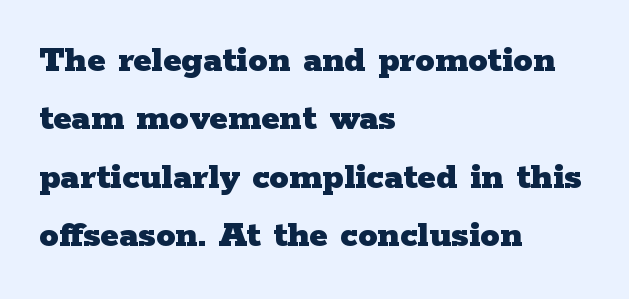
A classic flush-left, rag-right setting is used for this passage. The rendering uses natural spacing where letterforms have individual widths. Tracking here is standard; glyphs follow each other at the usual distance. Clear beneath every line of the passage. The passage shown stacks its lines at a standard gap. Set as a true bold cut, around the 700 mark.
